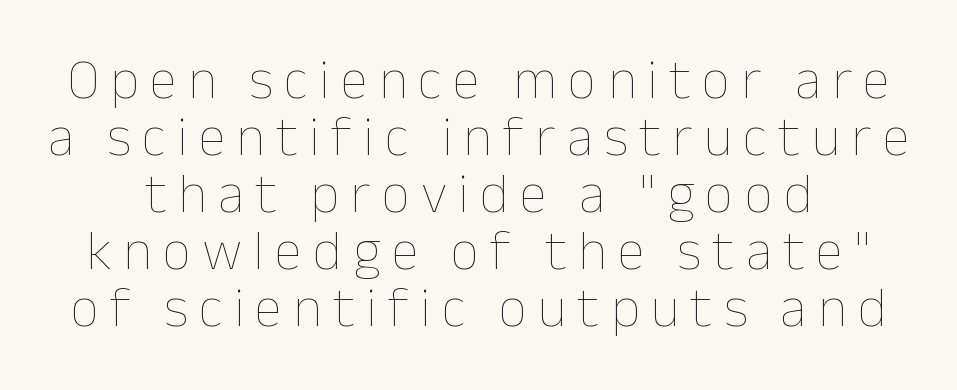
Q: Is the text bold? A: No.
Q: Is the text italic (slanted)? A: No, it is upright.
Q: Is the text underlined? A: No.
Q: Is the spacing between letters normal or unusually wide? A: Unusually wide.
Q: Is the spacing between lines tight, normal or loose? A: Tight.
Q: Width (condensed, normal, or wide)? A: Normal.
Q: Stroke contrast? A: Low.
Q: x-height? A: Medium.
Q: Monospaced? A: No.
